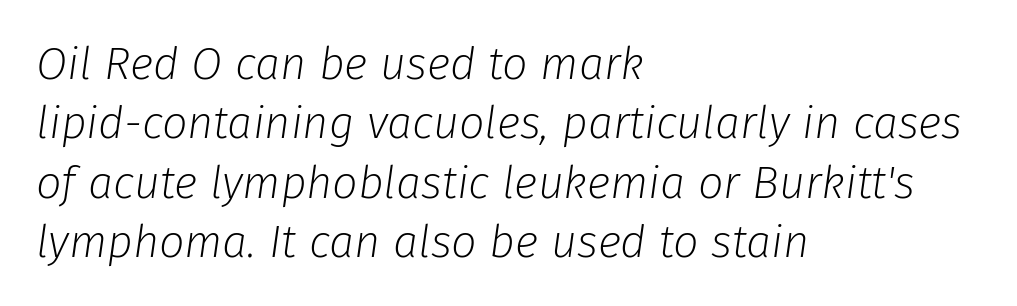
Q: Is the text bold? A: No.
Q: Is the text italic (slanted)? A: Yes, it leans right by about 8 degrees.
Q: Is the text underlined? A: No.
Q: How is the paragraph aligned? A: Left-aligned.
Q: Is the spacing between letters normal or unusually wide? A: Normal.
Q: Is the spacing between lines tight, normal or loose? A: Normal.
Q: Width (condensed, normal, or wide)? A: Normal.
Q: Stroke contrast? A: Low.
Q: x-height? A: Medium.
Q: Monospaced? A: No.
